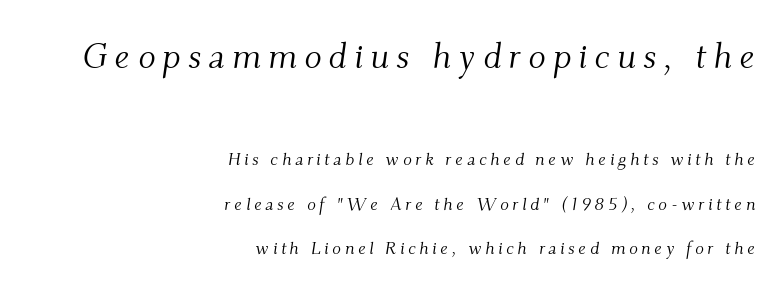
The image shows 36 px light serif type, italic (leaning right); set right-aligned, loose line spacing (2.46x), unusually wide letter spacing (+0.2 em), not underlined; the first (top) block is 2.0x larger; medium stroke contrast and a small x-height.
